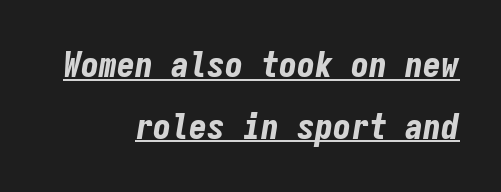
{"italic": "yes", "lean": "right", "slant_degrees": 9, "bold": "yes", "weight": "bold", "width": "condensed", "stroke_contrast": "low", "x_height": "medium", "monospaced": "yes", "underline": "yes", "align": "right", "line_spacing_ratio": 1.71, "letter_spacing": "normal", "letter_spacing_em": 0.0, "glyph_px": 36}
